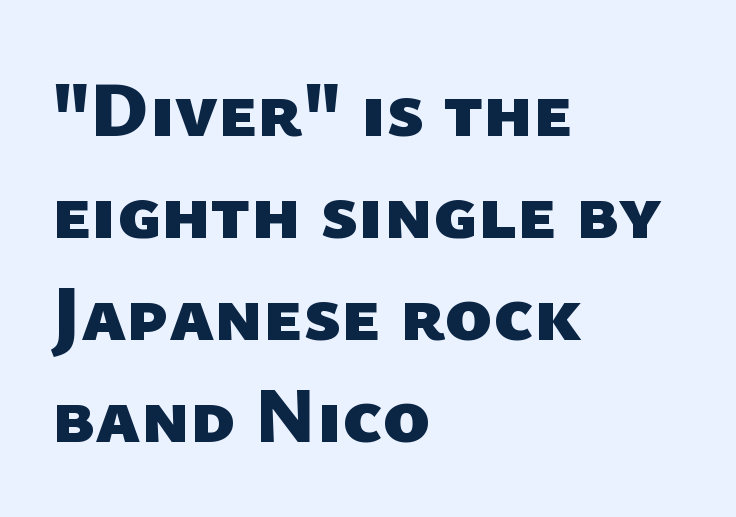
{"serif": "no", "bold": "yes", "weight": "heavy", "width": "normal", "stroke_contrast": "low", "x_height": "medium", "monospaced": "no", "underline": "no", "align": "left", "line_spacing": "normal", "line_spacing_ratio": 1.29, "letter_spacing": "normal", "letter_spacing_em": 0.0, "glyph_px": 79}
